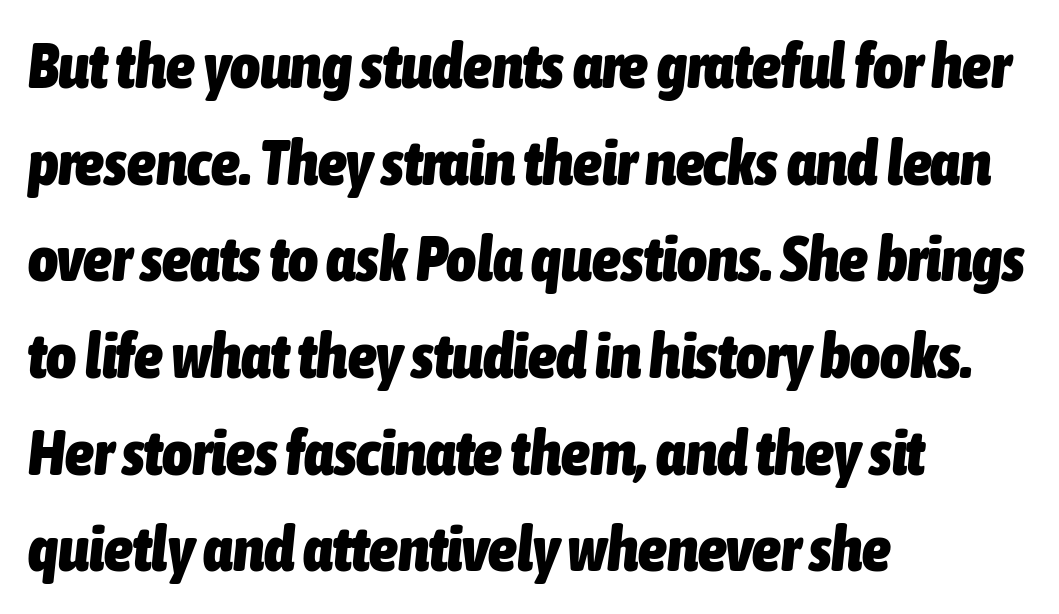
{"italic": "yes", "lean": "right", "slant_degrees": 6, "bold": "yes", "weight": "heavy", "width": "condensed", "stroke_contrast": "low", "x_height": "medium", "monospaced": "no", "underline": "no", "align": "left", "line_spacing": "normal", "line_spacing_ratio": 1.51, "letter_spacing": "normal", "letter_spacing_em": 0.0, "glyph_px": 64}
